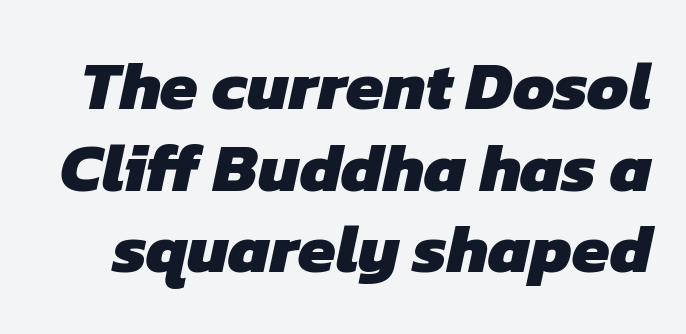
Is this a fixed-width face? No — the glyphs have proportional, varying widths. Heavy-handed strokes throughout: this text is bold. Type style note: lacks serifs. Observe the ordinary spacing: letters are neighbours, not strangers. The space directly below the letters is spotless.
